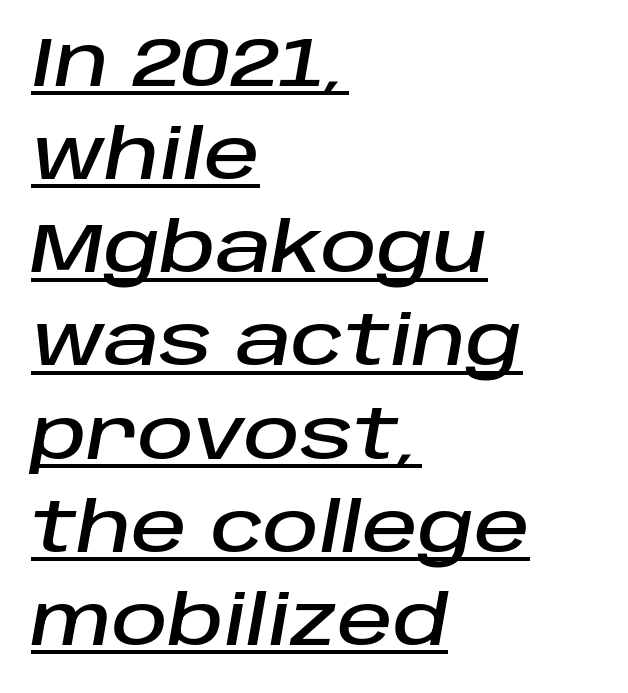
The vertical gap from one line to the next is medium. The glyphs look as if they've been sheared to an angle. The gaps between neighbouring characters are ordinary and unremarkable. Each line of the rendering has a horizontal stroke beneath the glyphs. A typesetter would call this proportional, since set widths differ per character.
